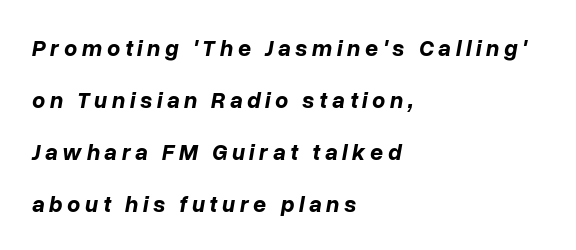
Heft: maximum for text — a bold. This sample uses expanded letter spacing, leaving extra air between glyphs. Caption: multi-line text, flush left, ragged right. The leading is generous, giving the passage an open texture. Check under the words: just untouched page. Emphasis-style slanted type is in use.
